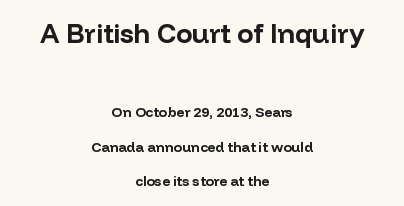
{"italic": "no", "bold": "yes", "underline": "no", "align": "center", "line_spacing": "loose", "line_spacing_ratio": 2.44, "letter_spacing": "normal", "letter_spacing_em": 0.0, "larger_block": "first", "size_ratio": 1.93, "glyph_px": 27}
